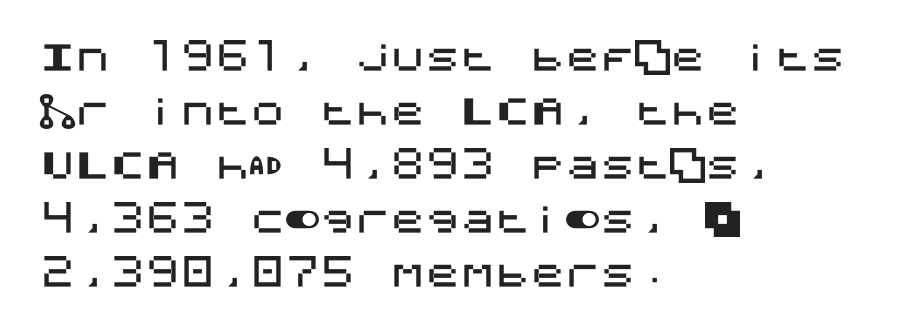
Successive baselines arrive at the customary interval. Every character sits straight up, as roman type does. Descenders are the only things crossing below the line. Horizontal alignment here is leftward, the default for most running prose. I'd call this a sans setting — the letters go barefoot.
